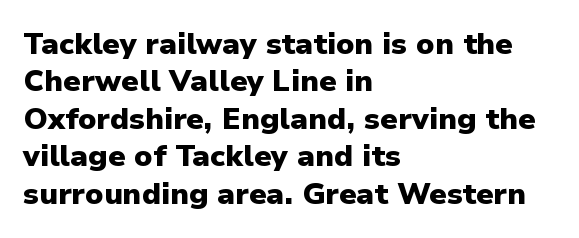
{"serif": "no", "italic": "no", "bold": "yes", "weight": "heavy", "width": "normal", "stroke_contrast": "low", "x_height": "medium", "monospaced": "no", "underline": "no", "align": "left", "line_spacing": "normal", "line_spacing_ratio": 1.25, "letter_spacing": "normal", "letter_spacing_em": 0.0, "glyph_px": 30}
